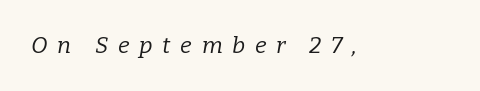
Q: Is the text bold? A: No.
Q: Is the text italic (slanted)? A: Yes, it leans right by about 9 degrees.
Q: Is the text underlined? A: No.
Q: Is the spacing between letters normal or unusually wide? A: Unusually wide.
